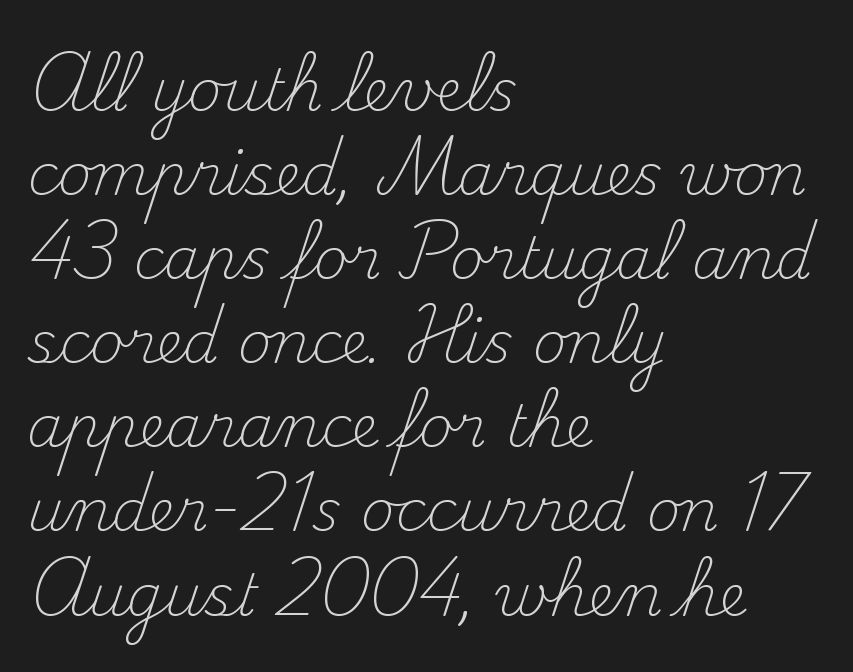
This sample keeps an unexceptional amount of space between lines. The passage is arranged the way most books set body copy — flush left. Looks like regular typesetting: each glyph gets only the width it needs.
